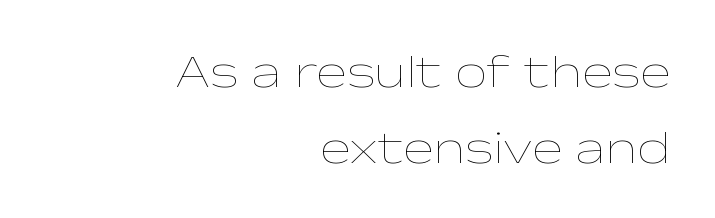
{"italic": "no", "bold": "no", "weight": "thin", "width": "wide", "stroke_contrast": "low", "x_height": "medium", "monospaced": "no", "underline": "no", "align": "right", "line_spacing": "normal", "line_spacing_ratio": 1.65, "letter_spacing": "normal", "letter_spacing_em": 0.0, "glyph_px": 46}
